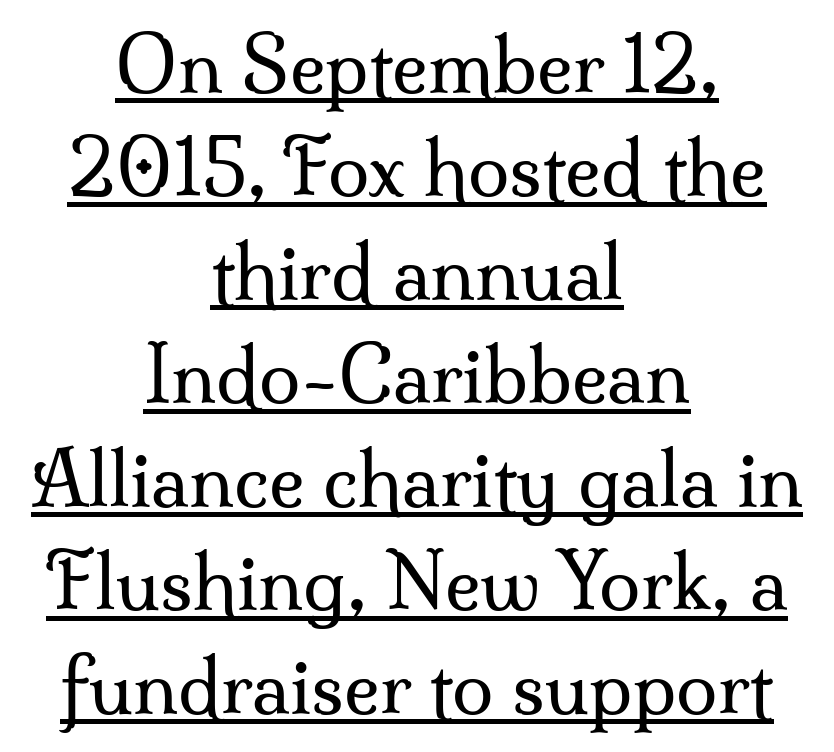
The image shows 75 px regular-weight serif type, upright; set centered, normal line spacing (1.38x), normal letter spacing, underlined; medium stroke contrast and a small x-height.
